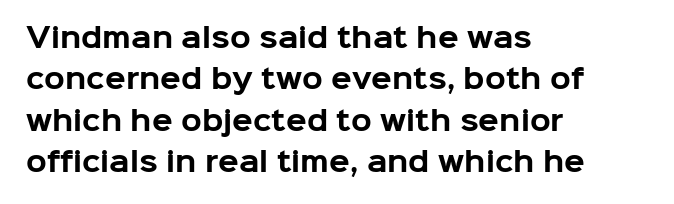
{"italic": "no", "bold": "yes", "underline": "no", "align": "left", "line_spacing": "normal", "line_spacing_ratio": 1.53, "letter_spacing": "normal", "letter_spacing_em": 0.0, "glyph_px": 27}
